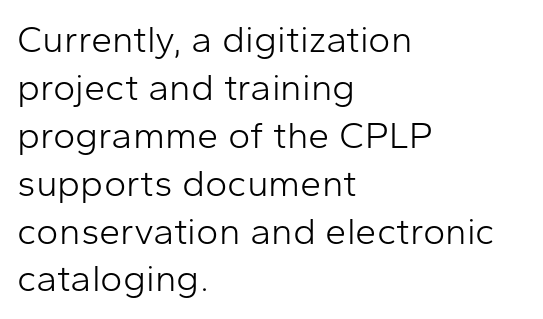
Q: Is the text bold? A: No.
Q: Is the text italic (slanted)? A: No, it is upright.
Q: Is the typeface a serif or a sans-serif typeface? A: Sans-serif.
Q: Is the text underlined? A: No.
Q: How is the paragraph aligned? A: Left-aligned.
Q: Is the spacing between letters normal or unusually wide? A: Normal.
Q: Is the spacing between lines tight, normal or loose? A: Normal.
Q: Width (condensed, normal, or wide)? A: Normal.
Q: Stroke contrast? A: Low.
Q: x-height? A: Medium.
Q: Monospaced? A: No.
